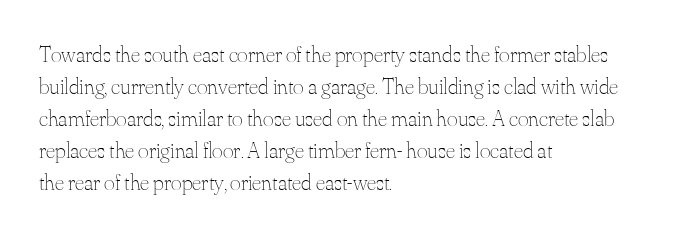
Q: Is the text bold? A: No.
Q: Is the text italic (slanted)? A: No, it is upright.
Q: Is the text underlined? A: No.
Q: How is the paragraph aligned? A: Left-aligned.
Q: Is the spacing between letters normal or unusually wide? A: Normal.
Q: Is the spacing between lines tight, normal or loose? A: Normal.
